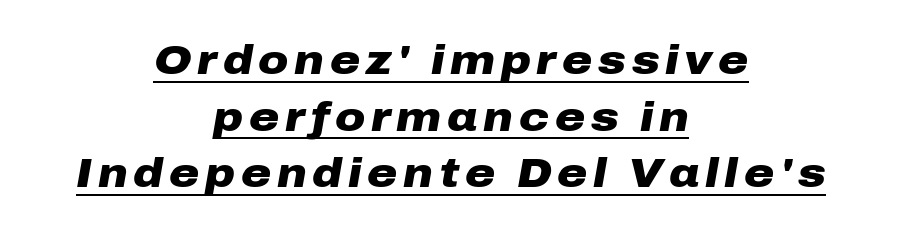
{"italic": "yes", "lean": "right", "slant_degrees": 10, "bold": "yes", "weight": "heavy", "width": "wide", "stroke_contrast": "low", "x_height": "medium", "monospaced": "no", "underline": "yes", "align": "center", "line_spacing": "normal", "line_spacing_ratio": 1.38, "glyph_px": 41}
